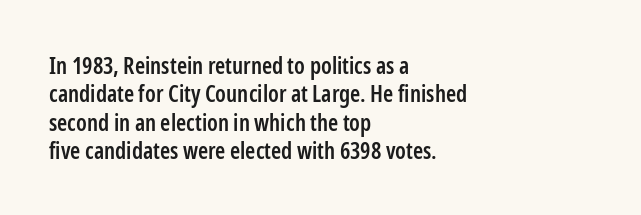
Is the letter spacing exaggerated? No — it looks like the ordinary default. Do the letters lean? They stand straight. Is the type bold? Partly — it's a semibold, heavier than regular but not fully bold. Lines of text with bare space underneath. The text block is weighted toward the left margin, trailing off unevenly rightward.
